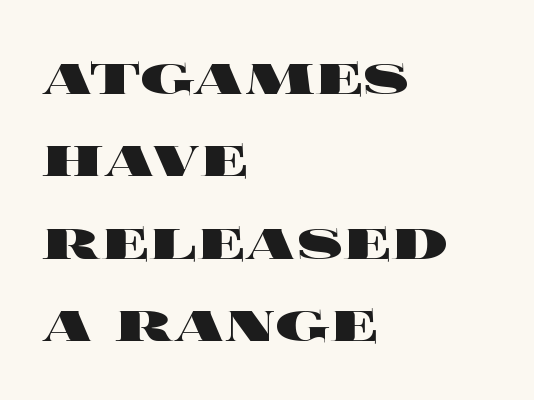
{"italic": "no", "bold": "yes", "weight": "heavy", "width": "wide", "x_height": "large", "monospaced": "no", "underline": "no", "align": "left", "line_spacing_ratio": 1.23, "letter_spacing": "normal", "letter_spacing_em": 0.0, "glyph_px": 67}
